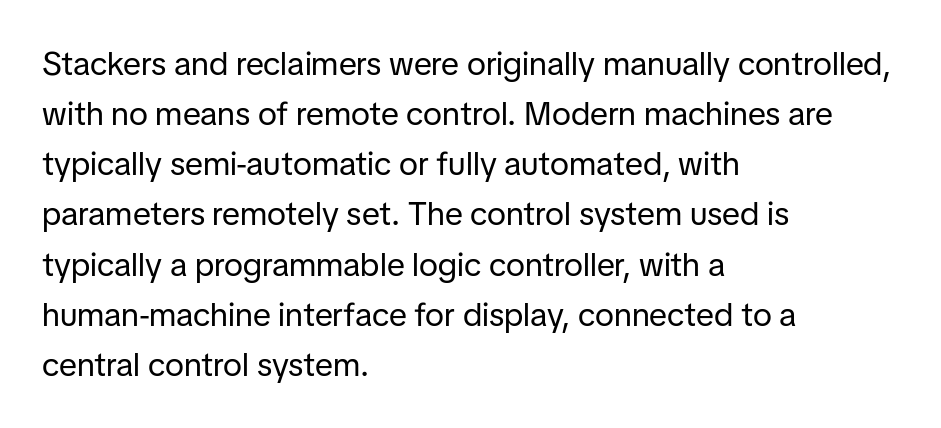
{"serif": "no", "italic": "no", "bold": "no", "weight": "regular", "width": "normal", "stroke_contrast": "low", "x_height": "medium", "monospaced": "no", "underline": "no", "align": "left", "line_spacing": "normal", "line_spacing_ratio": 1.52, "letter_spacing": "normal", "letter_spacing_em": 0.0, "glyph_px": 33}
